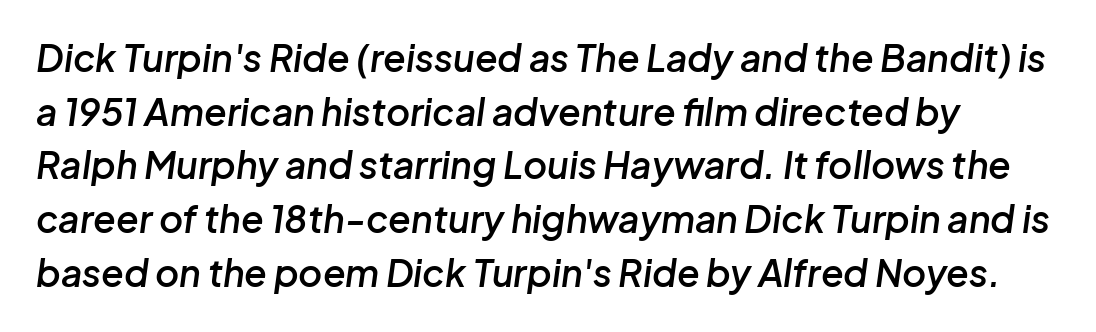
The image shows 37 px semibold type, italic (leaning right); set normal line spacing (1.45x), normal letter spacing, not underlined; low stroke contrast and a medium x-height.
